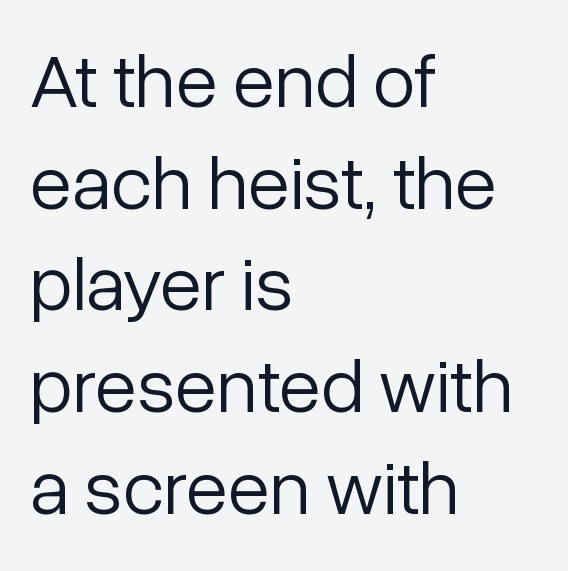
The letters advance in unequal steps, a hallmark of proportional type. The face used here is rendered with its standard letterfit. The passage is arranged the way most books set body copy — flush left. Think standard paragraph weight, or any step lighter than that.
